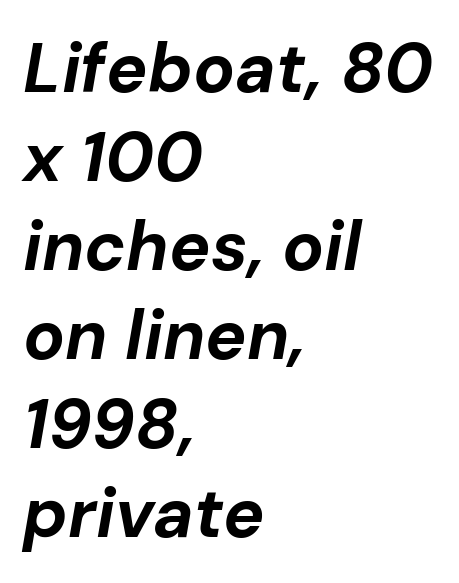
Tracking value appears to be zero — textbook default spacing. Plenty of ink on the page — the face is bold. Alignment: flush left. Reading down the column, the eye jumps a familiar distance to each next line. Each row of text sits above clean, open space. The face used here is proportionally spaced, like ordinary book or web type.
